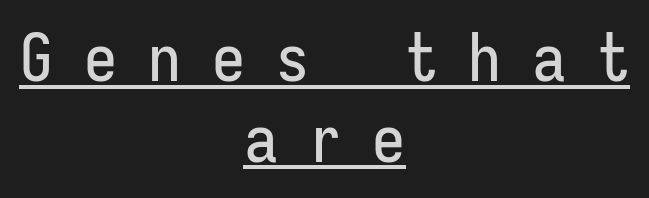
Do the characters align in a grid? Yes, the font is monospaced. Do the letters lean? They stand straight. The rendering shows plain stroke endings on the letterforms — a sans-serif design. The letterforms stand isolated, each surrounded by extra space. These characters rest on top of a visible drawn line. If you folded the block vertically in half, each line would mirror itself in length.
